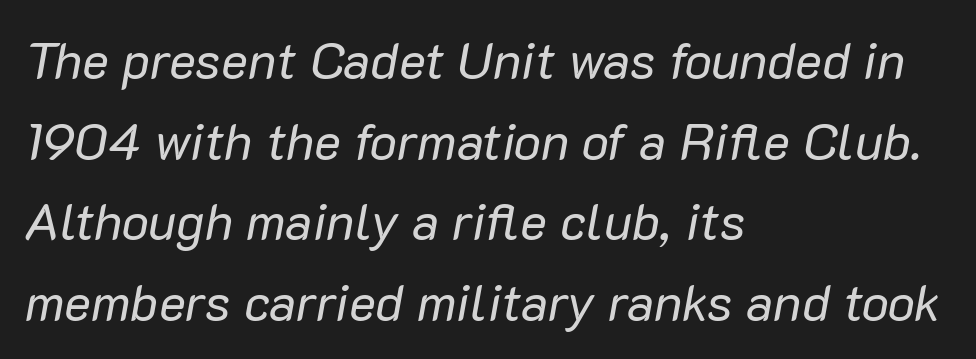
Q: Is the text bold? A: No.
Q: Is the text italic (slanted)? A: Yes, it leans right by about 10 degrees.
Q: Is the text underlined? A: No.
Q: How is the paragraph aligned? A: Left-aligned.
Q: Is the spacing between letters normal or unusually wide? A: Normal.
Q: Is the spacing between lines tight, normal or loose? A: Normal.
Q: Width (condensed, normal, or wide)? A: Normal.
Q: Stroke contrast? A: Low.
Q: x-height? A: Medium.
Q: Monospaced? A: No.
